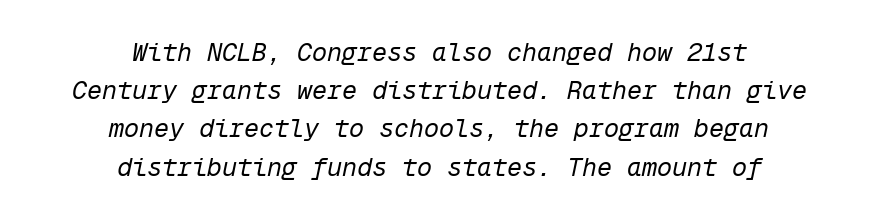
{"italic": "yes", "lean": "right", "slant_degrees": 12, "bold": "no", "underline": "no", "align": "center", "line_spacing": "normal", "line_spacing_ratio": 1.53, "letter_spacing": "normal", "letter_spacing_em": 0.0, "glyph_px": 25}
